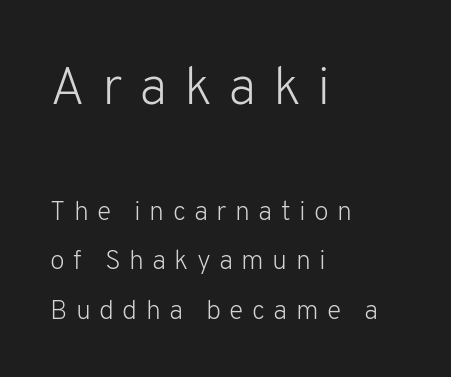
Which margin do the lines hug? The left one — the right edge is uneven. The face used here is rendered with a markedly widened letterfit. Letterform terminals end flat and unadorned throughout the passage. If you drew a line through each stem, it would be perfectly vertical. The face used here is proportionally spaced, like ordinary book or web type. Each row of text sits above clean, open space.
